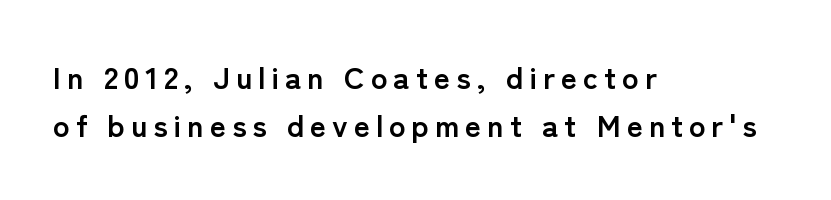
Q: Is the text bold? A: Yes.
Q: Is the text italic (slanted)? A: No, it is upright.
Q: Is the typeface a serif or a sans-serif typeface? A: Sans-serif.
Q: Is the text underlined? A: No.
Q: How is the paragraph aligned? A: Left-aligned.
Q: Is the spacing between lines tight, normal or loose? A: Normal.
Q: Width (condensed, normal, or wide)? A: Normal.
Q: Stroke contrast? A: Low.
Q: x-height? A: Medium.
Q: Monospaced? A: No.
